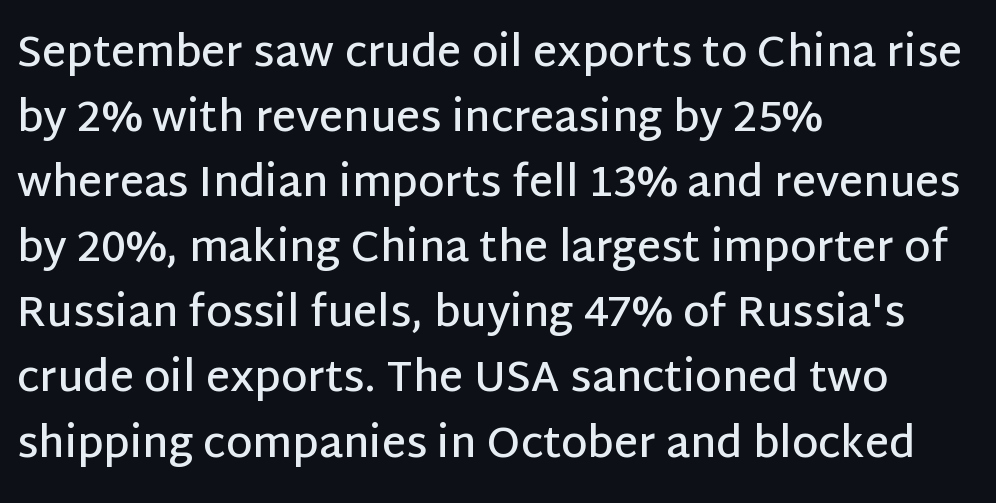
Q: Is the text bold? A: Semi-bold.
Q: Is the text italic (slanted)? A: No, it is upright.
Q: Is the typeface a serif or a sans-serif typeface? A: Sans-serif.
Q: Is the text underlined? A: No.
Q: How is the paragraph aligned? A: Left-aligned.
Q: Is the spacing between letters normal or unusually wide? A: Normal.
Q: Is the spacing between lines tight, normal or loose? A: Normal.
Q: Width (condensed, normal, or wide)? A: Normal.
Q: Stroke contrast? A: Low.
Q: x-height? A: Large.
Q: Monospaced? A: No.
